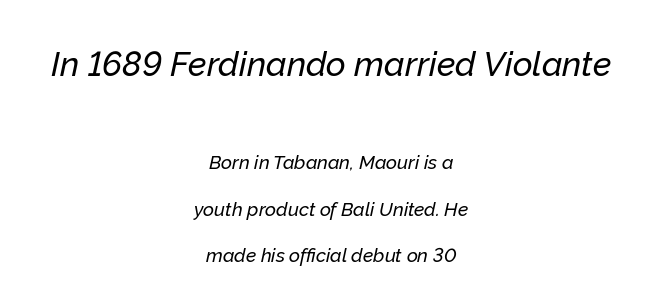
{"italic": "yes", "lean": "right", "slant_degrees": 12, "width": "normal", "stroke_contrast": "low", "x_height": "medium", "monospaced": "no", "underline": "no", "align": "center", "line_spacing": "loose", "line_spacing_ratio": 2.44, "letter_spacing": "normal", "letter_spacing_em": 0.0, "larger_block": "first", "size_ratio": 1.79, "glyph_px": 34}
